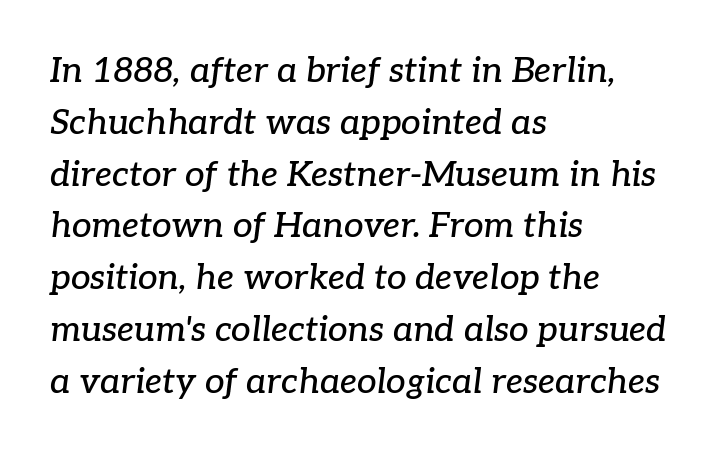
The image shows 35 px serif type, italic (leaning right); set left-aligned, normal line spacing (1.48x), normal letter spacing, not underlined; low stroke contrast and a medium x-height.
